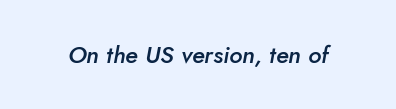
Beneath every word, the page is bare. When letters slant like this, we call the style italic. The passage shown has conventional tracking throughout. A bit beefed up — I'd call it semibold rather than bold.
